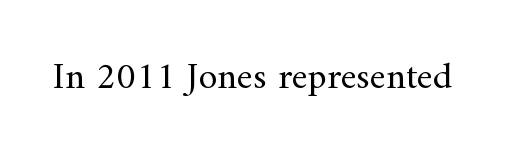
{"serif": "yes", "italic": "no", "bold": "no", "weight": "regular", "width": "normal", "stroke_contrast": "medium", "x_height": "small", "monospaced": "no", "underline": "no", "letter_spacing": "normal", "letter_spacing_em": 0.0, "glyph_px": 38}
